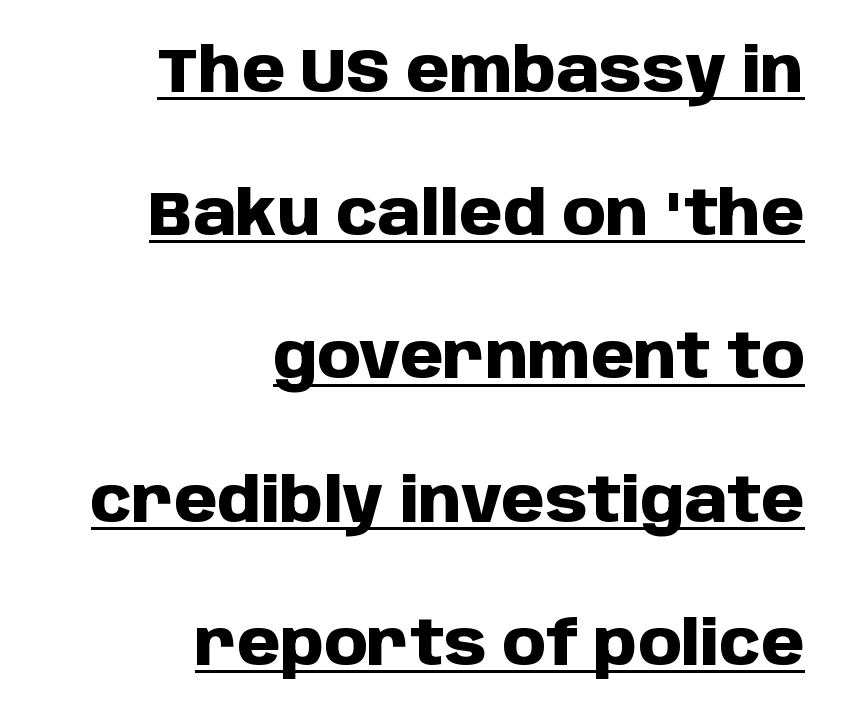
Unlike italic type, these characters show no tilt at all. This rendering uses right alignment, leaving the left contour irregular. Spacing verdict: proportional, widths tailored to each character. A full-strength bold gives these letters their thick strokes. This sample uses a sans-serif face. The passage shown stacks its lines with a broad gap.
